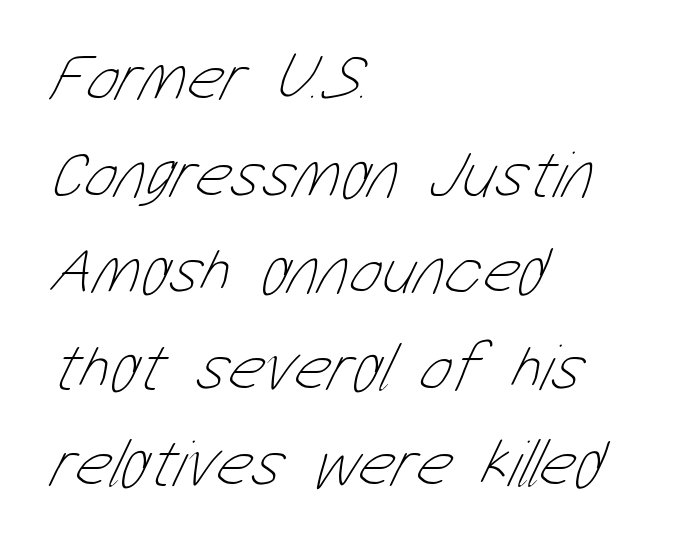
What stands out about the letter spacing? Nothing — it is the standard amount. The typesetting does not lean heavy: it is not bold. Only glyphs here, with clear space below each row. Each letter keeps its own natural width here, so spacing adapts to shape. These lines stack with their left ends in a neat column. The block of text has a typical density, with ordinary space between rows.
